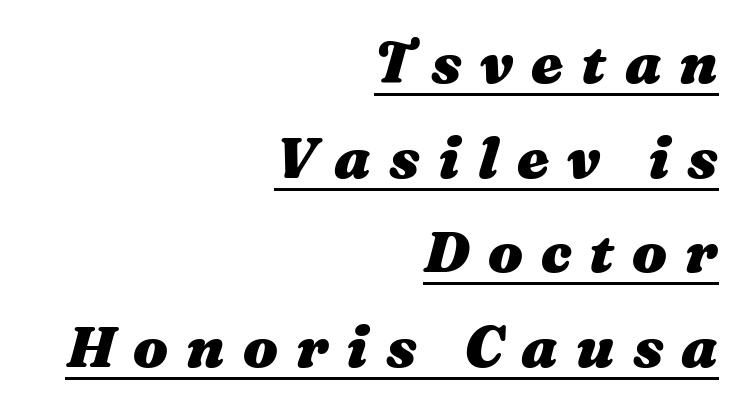
Typeset ragged left — the right edge is the straight one. A baseline rule has been typeset under these characters. The lettering tilts uniformly, giving the passage an italic look. Is there much room between lines? A standard amount, neither cramped nor airy.
